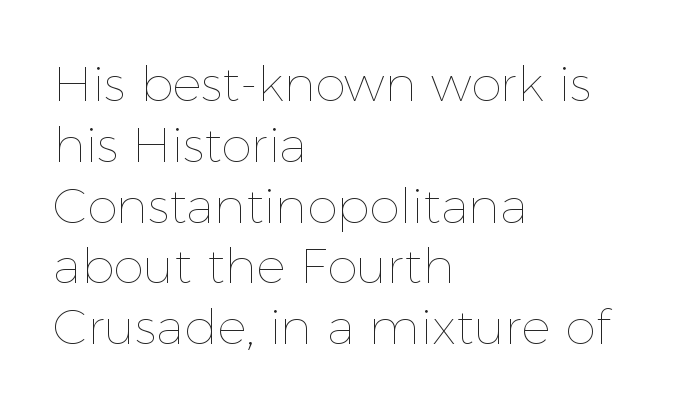
The image shows 49 px thin type, upright; set left-aligned, line spacing 1.24x, normal letter spacing, not underlined; a medium x-height.
